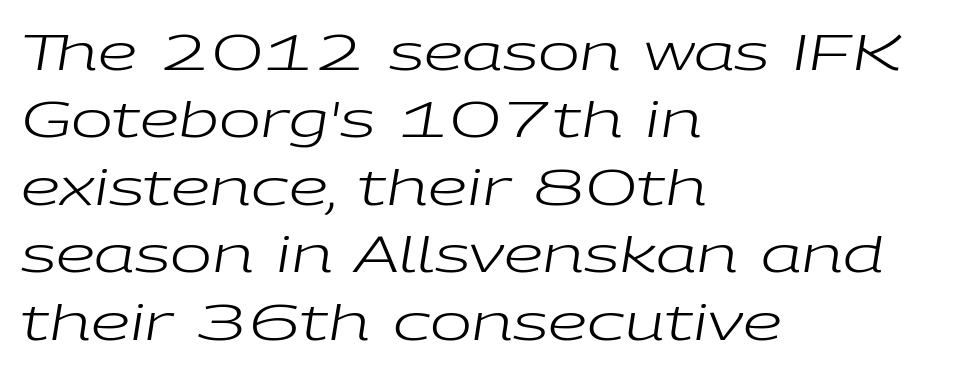
Q: Is the text bold? A: No.
Q: Is the text italic (slanted)? A: Yes, it leans right by about 9 degrees.
Q: Is the text underlined? A: No.
Q: How is the paragraph aligned? A: Left-aligned.
Q: Is the spacing between letters normal or unusually wide? A: Normal.
Q: Is the spacing between lines tight, normal or loose? A: Normal.
Q: Width (condensed, normal, or wide)? A: Wide.
Q: Stroke contrast? A: Low.
Q: x-height? A: Medium.
Q: Monospaced? A: No.
